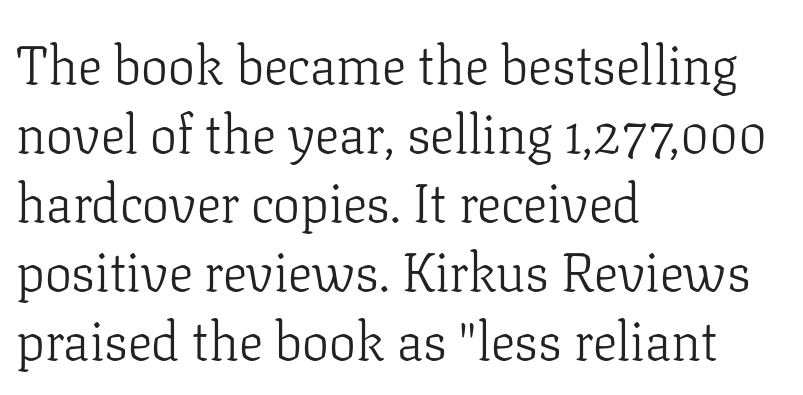
{"serif": "yes", "italic": "no", "bold": "no", "weight": "light", "width": "normal", "stroke_contrast": "low", "x_height": "medium", "monospaced": "no", "underline": "no", "align": "left", "line_spacing": "normal", "line_spacing_ratio": 1.28, "letter_spacing": "normal", "letter_spacing_em": 0.0, "glyph_px": 54}
